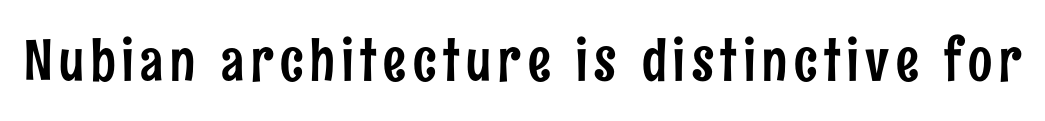
Q: Is the text italic (slanted)? A: No, it is upright.
Q: Is the typeface a serif or a sans-serif typeface? A: Sans-serif.
Q: Is the text underlined? A: No.
Q: Width (condensed, normal, or wide)? A: Condensed.
Q: Stroke contrast? A: Low.
Q: x-height? A: Medium.
Q: Monospaced? A: No.
